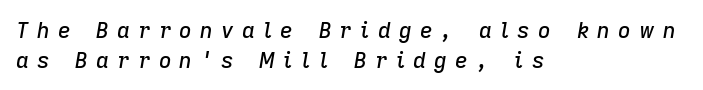
Q: Is the text italic (slanted)? A: Yes, it leans right by about 9 degrees.
Q: Is the text underlined? A: No.
Q: How is the paragraph aligned? A: Left-aligned.
Q: Is the spacing between letters normal or unusually wide? A: Unusually wide.
Q: Is the spacing between lines tight, normal or loose? A: Normal.
